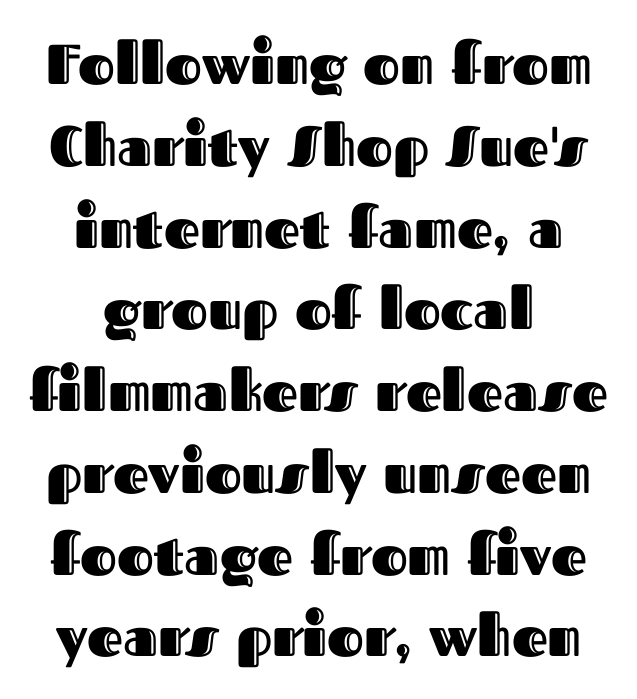
Q: Is the text italic (slanted)? A: No, it is upright.
Q: Is the text underlined? A: No.
Q: How is the paragraph aligned? A: Centered.
Q: Is the spacing between letters normal or unusually wide? A: Normal.
Q: Is the spacing between lines tight, normal or loose? A: Normal.
Q: Width (condensed, normal, or wide)? A: Normal.
Q: x-height? A: Medium.
Q: Monospaced? A: No.
